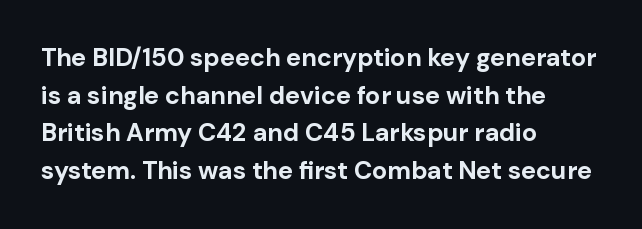
Q: Is the text bold? A: Yes.
Q: Is the text italic (slanted)? A: No, it is upright.
Q: Is the text underlined? A: No.
Q: How is the paragraph aligned? A: Left-aligned.
Q: Is the spacing between letters normal or unusually wide? A: Normal.
Q: Is the spacing between lines tight, normal or loose? A: Normal.
